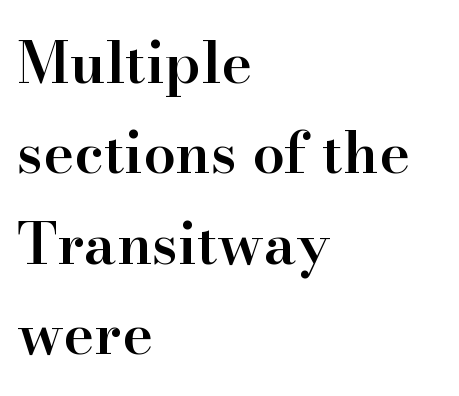
Horizontal alignment here is leftward, the default for most running prose. The passage shown is semibold, sitting just below true bold. Unlike italic type, these characters show no tilt at all. Here the designer chose a conventional face with non-uniform glyph widths. Regarding serifs, this sample has them.
